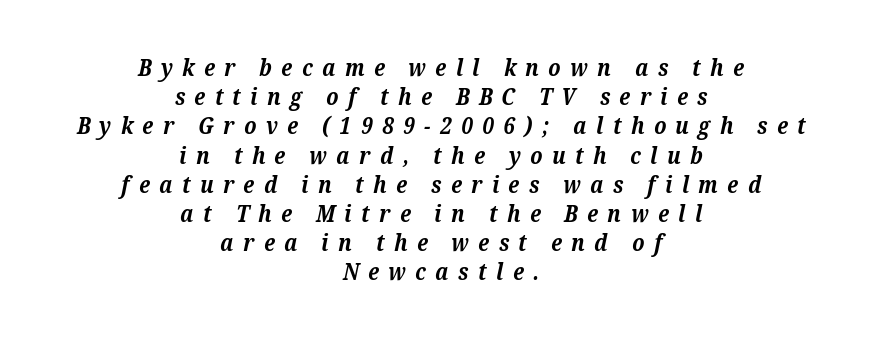
The image shows 23 px bold type, italic (leaning right); set centered, normal line spacing (1.27x), unusually wide letter spacing (+0.41 em), not underlined.
